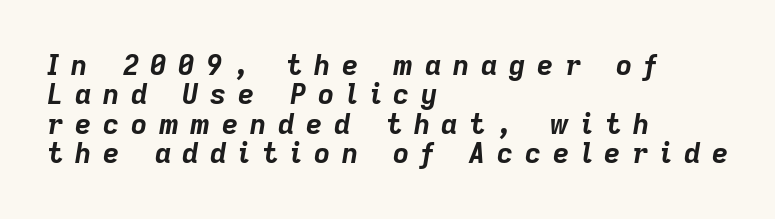
Q: Is the text bold? A: Yes.
Q: Is the text italic (slanted)? A: Yes, it leans right by about 9 degrees.
Q: Is the text underlined? A: No.
Q: How is the paragraph aligned? A: Left-aligned.
Q: Is the spacing between letters normal or unusually wide? A: Unusually wide.
Q: Is the spacing between lines tight, normal or loose? A: Tight.
Q: Width (condensed, normal, or wide)? A: Normal.
Q: Stroke contrast? A: Low.
Q: x-height? A: Medium.
Q: Monospaced? A: No.
